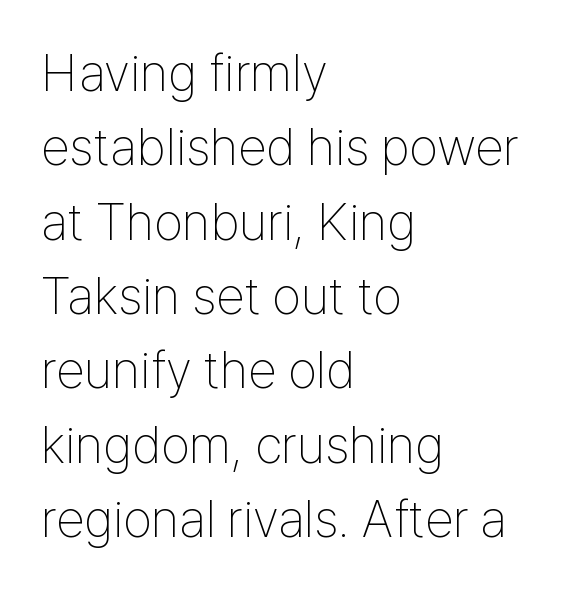
Q: Is the text bold? A: No.
Q: Is the text italic (slanted)? A: No, it is upright.
Q: Is the typeface a serif or a sans-serif typeface? A: Sans-serif.
Q: Is the text underlined? A: No.
Q: How is the paragraph aligned? A: Left-aligned.
Q: Is the spacing between letters normal or unusually wide? A: Normal.
Q: Is the spacing between lines tight, normal or loose? A: Normal.
Q: Width (condensed, normal, or wide)? A: Condensed.
Q: Stroke contrast? A: Low.
Q: x-height? A: Medium.
Q: Monospaced? A: No.
